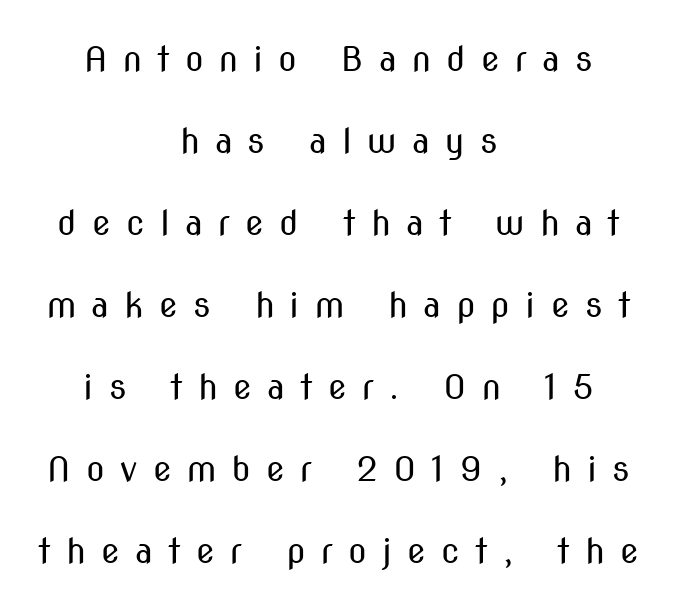
{"serif": "no", "italic": "no", "bold": "no", "weight": "regular", "width": "condensed", "stroke_contrast": "medium", "x_height": "medium", "monospaced": "no", "underline": "no", "align": "center", "line_spacing": "loose", "line_spacing_ratio": 2.41, "letter_spacing": "wide", "letter_spacing_em": 0.45, "glyph_px": 34}
